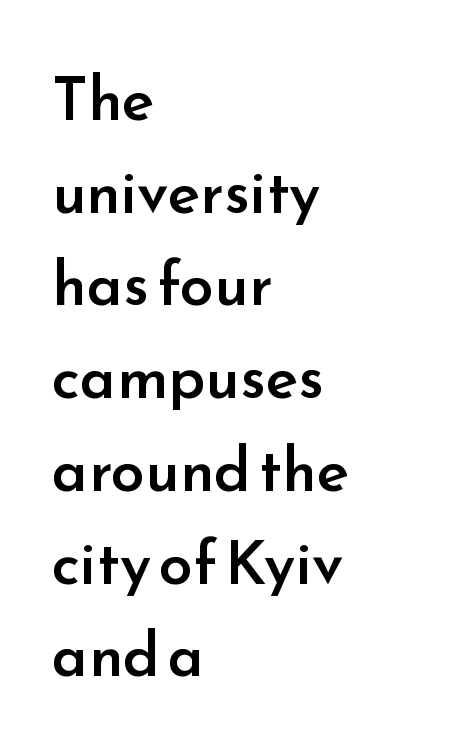
Q: Is the text bold? A: Semi-bold.
Q: Is the text italic (slanted)? A: No, it is upright.
Q: Is the typeface a serif or a sans-serif typeface? A: Sans-serif.
Q: Is the text underlined? A: No.
Q: How is the paragraph aligned? A: Left-aligned.
Q: Is the spacing between letters normal or unusually wide? A: Normal.
Q: Is the spacing between lines tight, normal or loose? A: Normal.
Q: Width (condensed, normal, or wide)? A: Normal.
Q: Stroke contrast? A: Low.
Q: x-height? A: Small.
Q: Monospaced? A: No.
